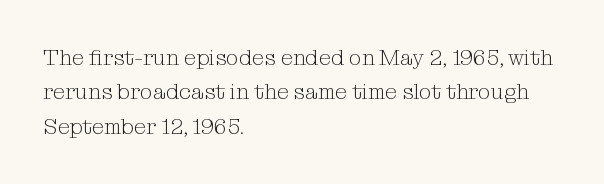
The specimen reads as upright at a glance. Is the stroke heavy? The answer is a plain regular-or-lighter. Clear beneath every line of the passage. Notice how descenders clear the ascenders below comfortably — that's standard leading.
